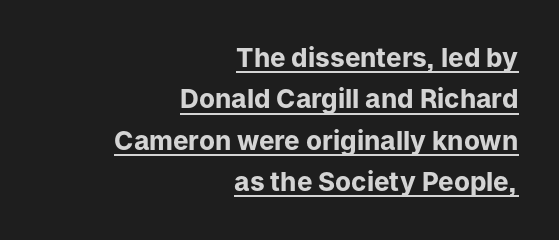
{"italic": "no", "bold": "yes", "underline": "yes", "align": "right", "line_spacing": "normal", "line_spacing_ratio": 1.59, "letter_spacing": "normal", "letter_spacing_em": 0.0, "glyph_px": 26}
